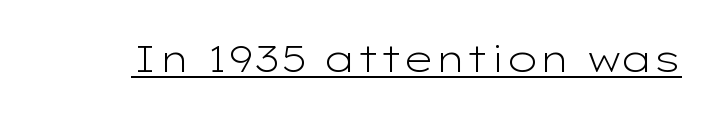
The image shows 38 px light, wide sans-serif type, upright; set normal letter spacing, underlined; low stroke contrast and a medium x-height.
